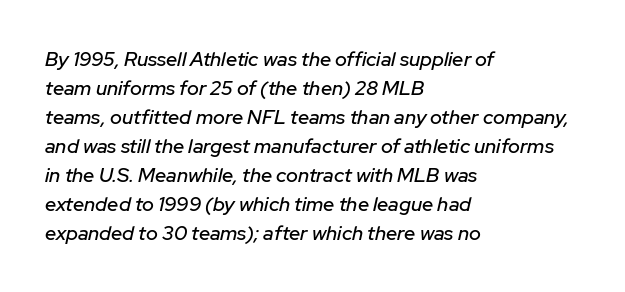
Alignment: flush left. This sample uses an oblique cut, with every glyph tilted off the vertical. What stands out about the letter spacing? Nothing — it is the standard amount. Is there much room between lines? A standard amount, neither cramped nor airy. The words here are not underlined.
